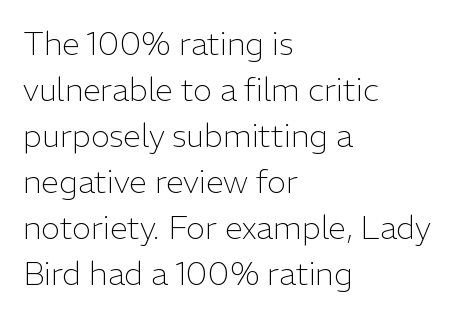
Q: Is the text bold? A: No.
Q: Is the text italic (slanted)? A: No, it is upright.
Q: Is the typeface a serif or a sans-serif typeface? A: Sans-serif.
Q: Is the text underlined? A: No.
Q: How is the paragraph aligned? A: Left-aligned.
Q: Is the spacing between letters normal or unusually wide? A: Normal.
Q: Is the spacing between lines tight, normal or loose? A: Normal.
Q: Width (condensed, normal, or wide)? A: Normal.
Q: Stroke contrast? A: Low.
Q: x-height? A: Medium.
Q: Monospaced? A: No.
